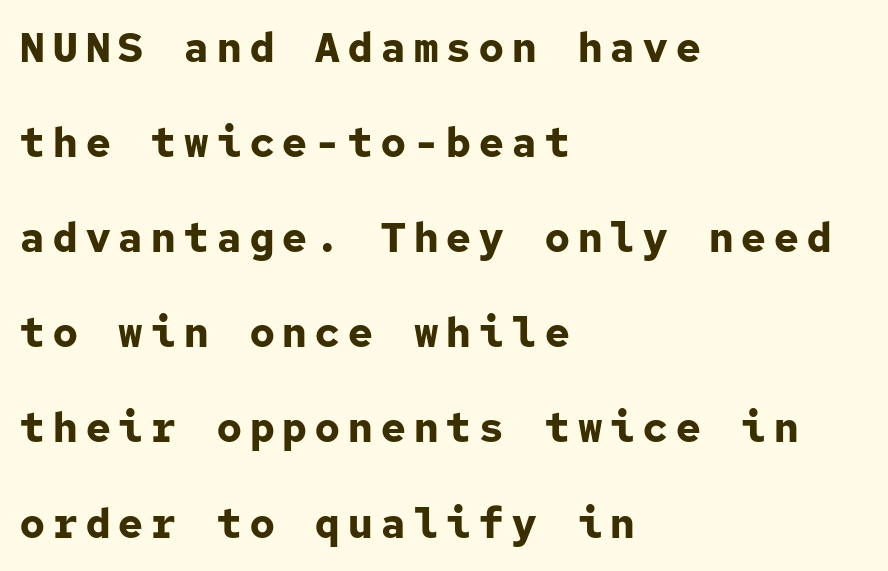
Q: Is the text bold? A: Yes.
Q: Is the text italic (slanted)? A: No, it is upright.
Q: Is the typeface a serif or a sans-serif typeface? A: Sans-serif.
Q: Is the text underlined? A: No.
Q: How is the paragraph aligned? A: Left-aligned.
Q: Is the spacing between letters normal or unusually wide? A: Unusually wide.
Q: Is the spacing between lines tight, normal or loose? A: Loose.
Q: Width (condensed, normal, or wide)? A: Normal.
Q: Stroke contrast? A: Low.
Q: x-height? A: Medium.
Q: Monospaced? A: Yes.
